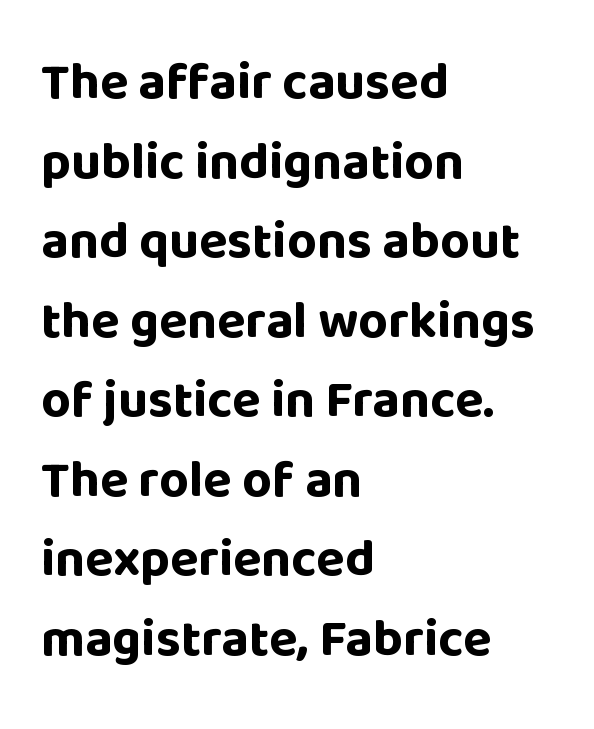
{"serif": "no", "italic": "no", "bold": "yes", "weight": "bold", "width": "normal", "stroke_contrast": "low", "x_height": "large", "monospaced": "no", "underline": "no", "align": "left", "line_spacing": "normal", "line_spacing_ratio": 1.53, "letter_spacing": "normal", "letter_spacing_em": 0.0, "glyph_px": 52}
